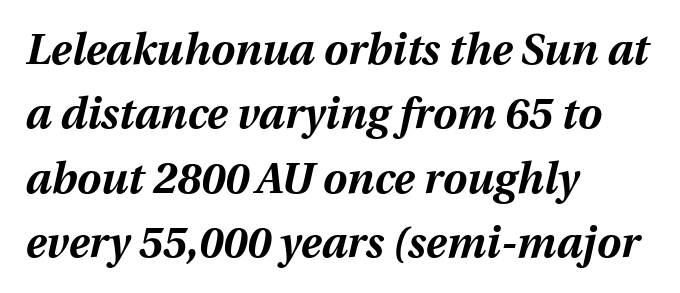
The image shows 43 px bold type, italic (leaning right); set left-aligned, normal line spacing (1.5x), normal letter spacing, not underlined; medium stroke contrast and a medium x-height.
